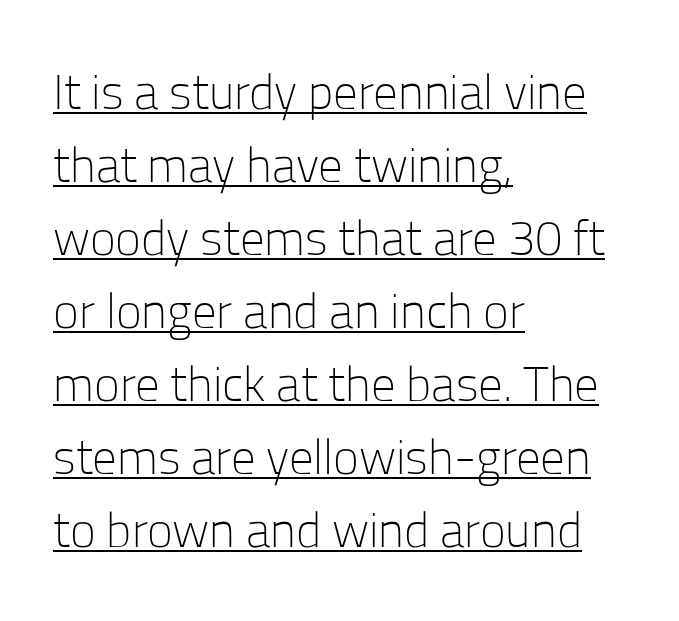
The image shows 49 px light sans-serif type, upright; set left-aligned, normal line spacing (1.49x), normal letter spacing, underlined; low stroke contrast and a medium x-height.
